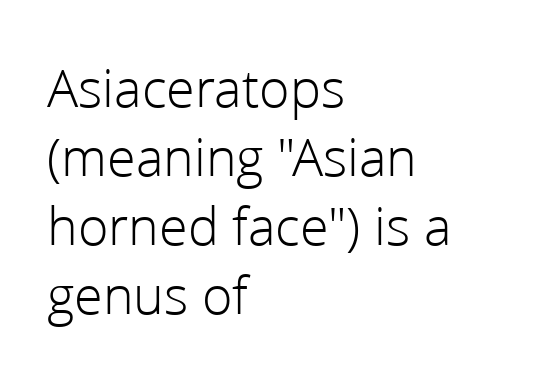
{"serif": "no", "italic": "no", "bold": "no", "weight": "light", "width": "normal", "stroke_contrast": "low", "x_height": "medium", "monospaced": "no", "underline": "no", "align": "left", "line_spacing_ratio": 1.23, "letter_spacing": "normal", "letter_spacing_em": 0.0, "glyph_px": 56}
